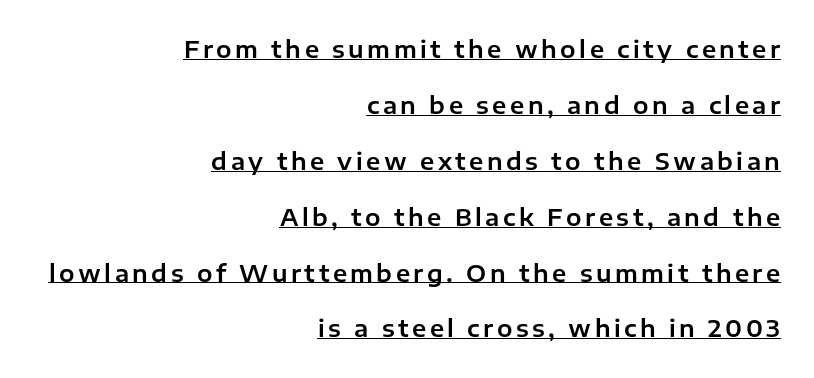
{"italic": "no", "underline": "yes", "align": "right", "line_spacing": "loose", "line_spacing_ratio": 2.43, "glyph_px": 23}
